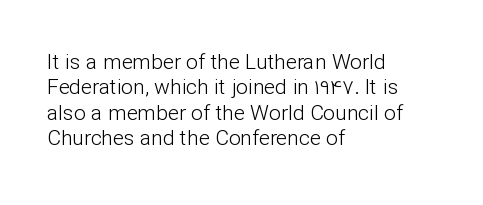
The image shows 21 px text type, upright; set left-aligned, line spacing 1.21x, normal letter spacing, not underlined.
